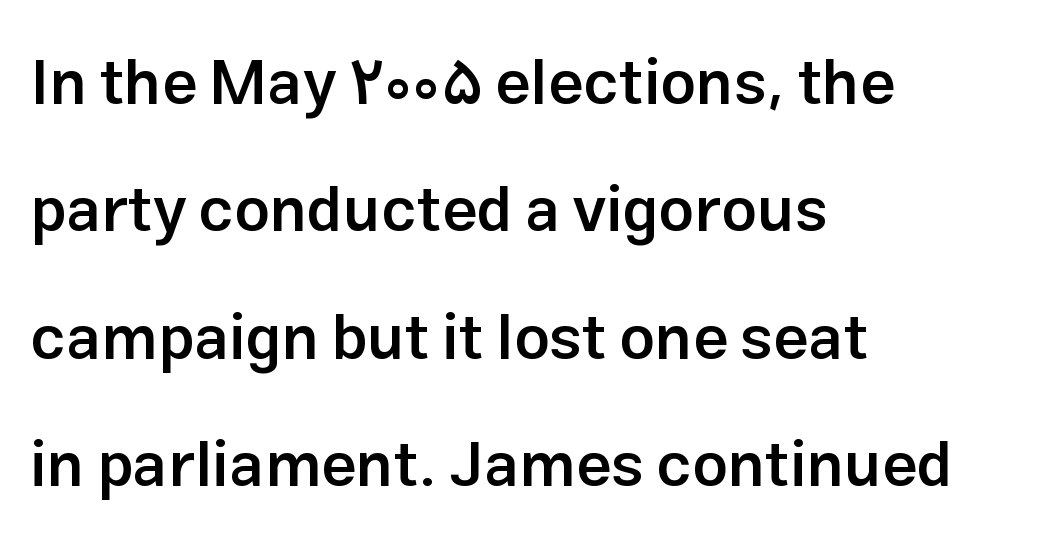
The image shows 63 px semibold sans-serif type, upright; set left-aligned, loose line spacing (2.02x), normal letter spacing, not underlined; low stroke contrast and a medium x-height.
